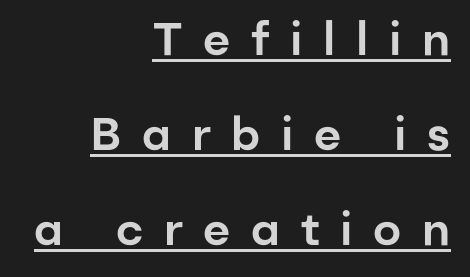
The image shows 46 px sans-serif type, upright; set right-aligned, loose line spacing (2.06x), unusually wide letter spacing (+0.45 em), underlined; low stroke contrast and a medium x-height.
